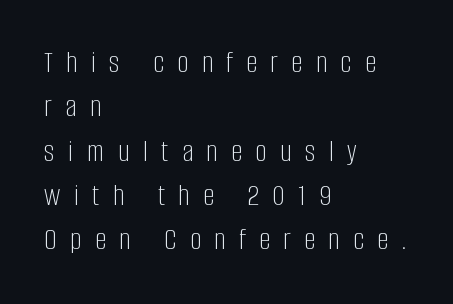
The image shows 31 px light, condensed sans-serif type, upright; set left-aligned, normal line spacing (1.43x), unusually wide letter spacing (+0.44 em), not underlined; low stroke contrast and a large x-height.
